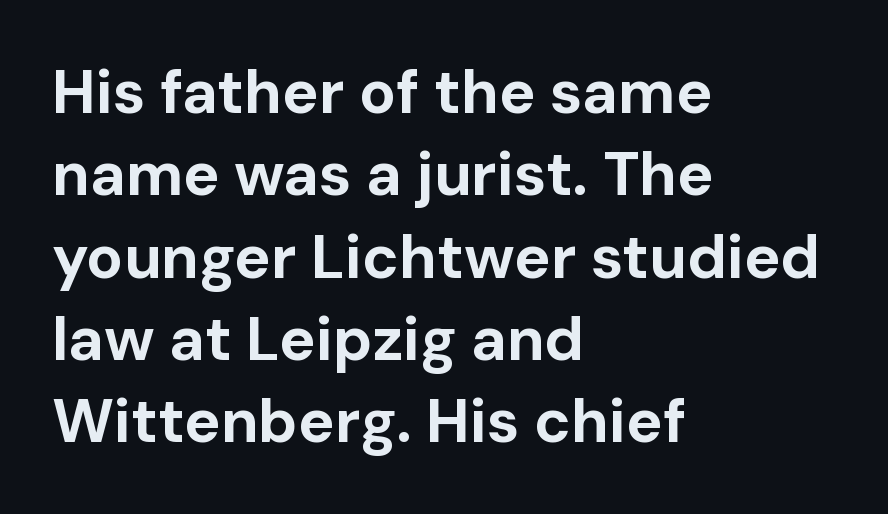
{"serif": "no", "italic": "no", "bold": "yes", "weight": "bold", "width": "normal", "stroke_contrast": "low", "x_height": "medium", "monospaced": "no", "underline": "no", "align": "left", "line_spacing": "normal", "line_spacing_ratio": 1.35, "letter_spacing": "normal", "letter_spacing_em": 0.0, "glyph_px": 61}
